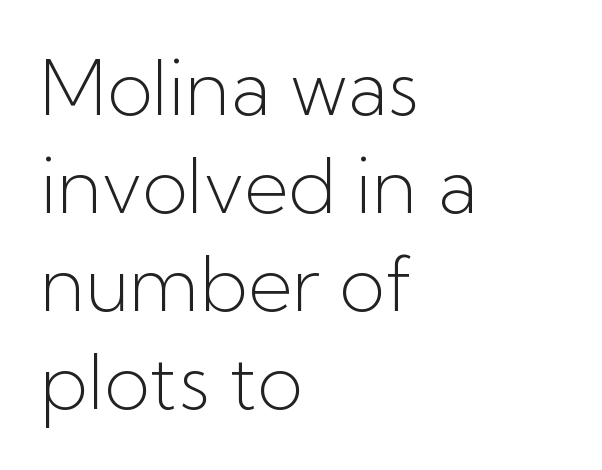
Q: Is the text bold? A: No.
Q: Is the text italic (slanted)? A: No, it is upright.
Q: Is the typeface a serif or a sans-serif typeface? A: Sans-serif.
Q: Is the text underlined? A: No.
Q: How is the paragraph aligned? A: Left-aligned.
Q: Is the spacing between letters normal or unusually wide? A: Normal.
Q: Is the spacing between lines tight, normal or loose? A: Normal.
Q: Width (condensed, normal, or wide)? A: Normal.
Q: Stroke contrast? A: Low.
Q: x-height? A: Medium.
Q: Monospaced? A: No.
